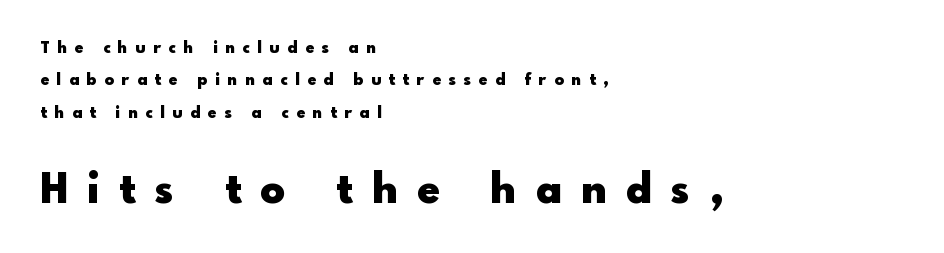
Here the designer chose a conventional face with non-uniform glyph widths. The horizontal fit of the characters is loose and conspicuously gappy. Check the space under the baseline: it is left empty. The face used here appears at its bigger size in the lower chunk.
